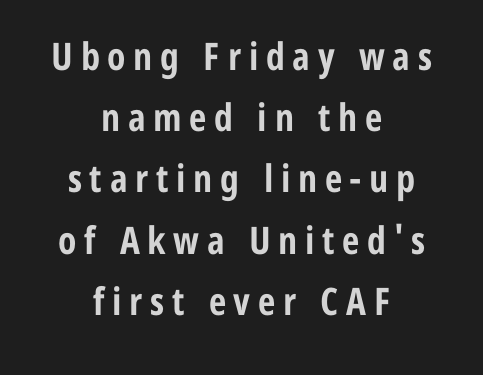
Q: Is the text bold? A: Yes.
Q: Is the text italic (slanted)? A: No, it is upright.
Q: Is the typeface a serif or a sans-serif typeface? A: Sans-serif.
Q: Is the text underlined? A: No.
Q: How is the paragraph aligned? A: Centered.
Q: Is the spacing between letters normal or unusually wide? A: Unusually wide.
Q: Is the spacing between lines tight, normal or loose? A: Normal.
Q: Width (condensed, normal, or wide)? A: Condensed.
Q: Stroke contrast? A: Low.
Q: x-height? A: Medium.
Q: Monospaced? A: No.
